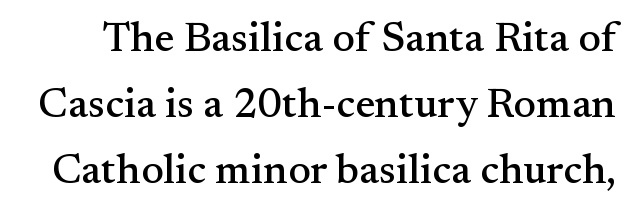
Check under the words: just untouched page. The letters carry serifs — small finishing strokes at the ends of their stems. Normally led — the rows are evenly, conventionally spaced. These lines are rendered in a variable-pitch font. There is no visible air inserted between adjacent glyphs.
